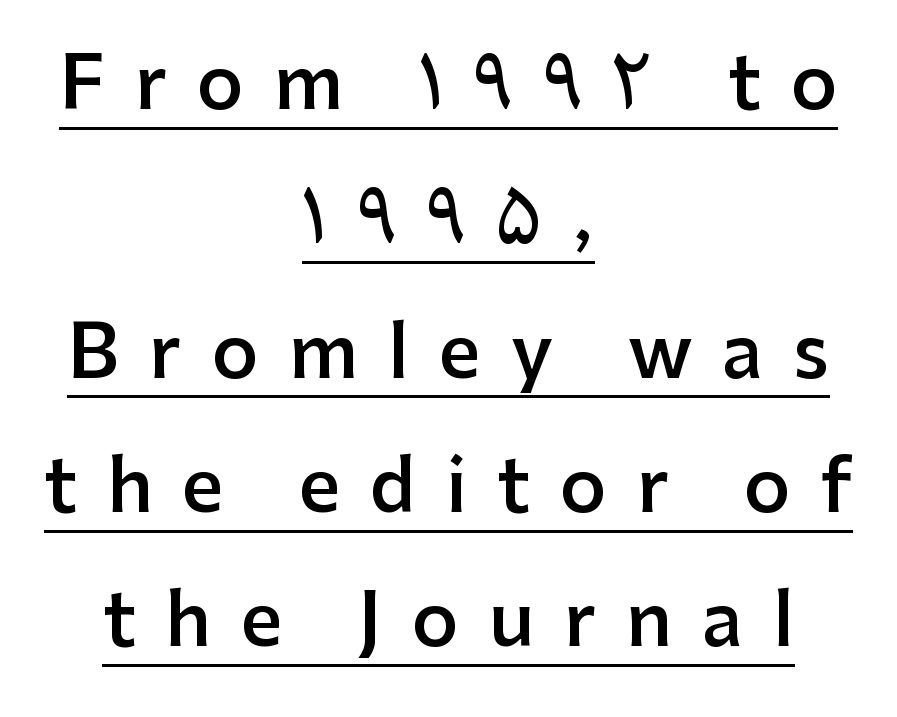
A typesetter would call this proportional, since set widths differ per character. The rag falls on both sides of this text block equally. Underline: present. The tracking reads as deliberately expanded to a designer's eye. The glyphs in this specimen are sans serif.
